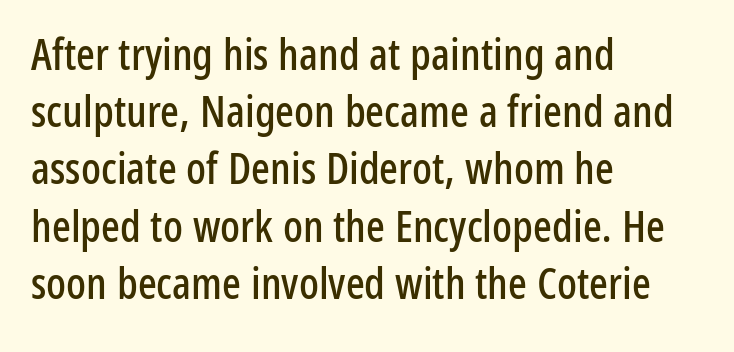
Q: Is the text italic (slanted)? A: No, it is upright.
Q: Is the typeface a serif or a sans-serif typeface? A: Sans-serif.
Q: Is the text underlined? A: No.
Q: How is the paragraph aligned? A: Left-aligned.
Q: Is the spacing between letters normal or unusually wide? A: Normal.
Q: Is the spacing between lines tight, normal or loose? A: Normal.
Q: Width (condensed, normal, or wide)? A: Condensed.
Q: Stroke contrast? A: Low.
Q: x-height? A: Medium.
Q: Monospaced? A: No.
